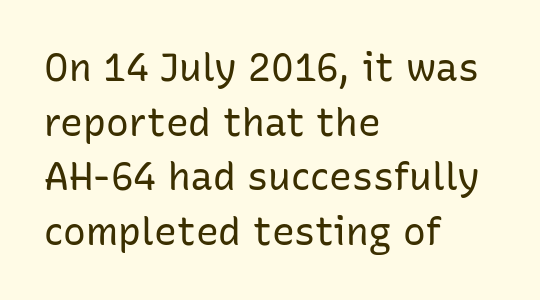
Do the letters lean? They stand straight. The rows are spaced the way most documents space them. Summary of weight: not heavy and not bold. Is this a fixed-width face? No — the glyphs have proportional, varying widths.
